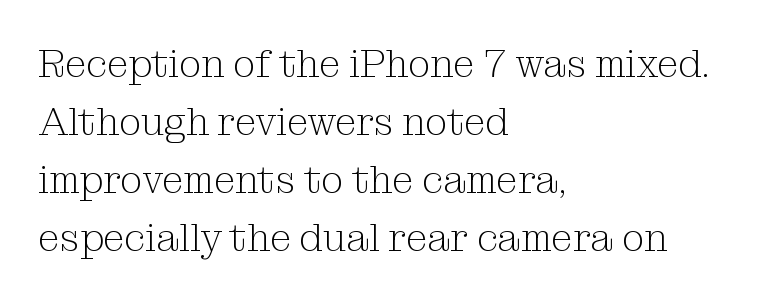
Q: Is the text bold? A: No.
Q: Is the text italic (slanted)? A: No, it is upright.
Q: Is the typeface a serif or a sans-serif typeface? A: Serif.
Q: Is the text underlined? A: No.
Q: How is the paragraph aligned? A: Left-aligned.
Q: Is the spacing between letters normal or unusually wide? A: Normal.
Q: Is the spacing between lines tight, normal or loose? A: Normal.
Q: Width (condensed, normal, or wide)? A: Normal.
Q: Stroke contrast? A: Medium.
Q: x-height? A: Medium.
Q: Monospaced? A: No.
